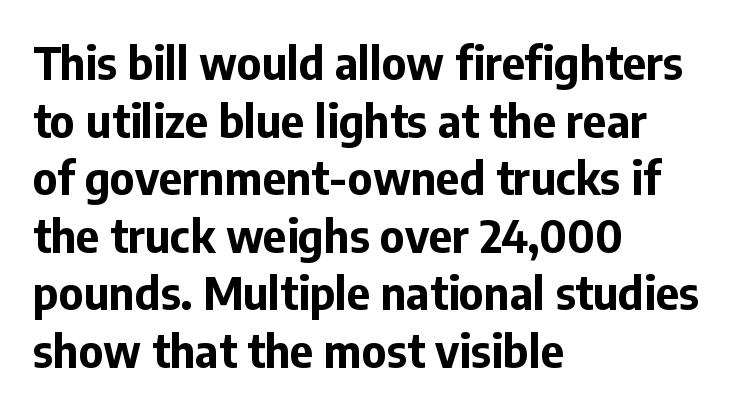
The image shows 45 px bold sans-serif type, upright; set left-aligned, normal line spacing (1.28x), normal letter spacing, not underlined; low stroke contrast and a medium x-height.
